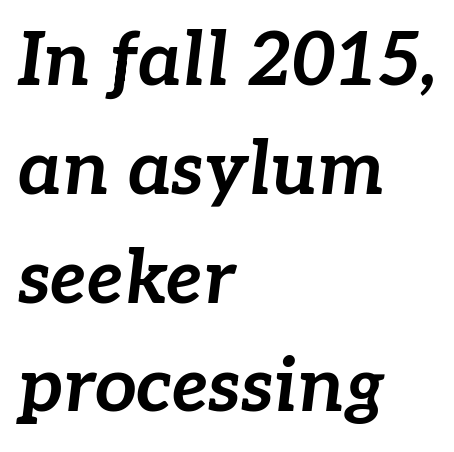
{"italic": "yes", "lean": "right", "slant_degrees": 7, "bold": "yes", "weight": "bold", "width": "normal", "stroke_contrast": "low", "x_height": "medium", "monospaced": "no", "underline": "no", "align": "left", "line_spacing": "normal", "line_spacing_ratio": 1.47, "letter_spacing": "normal", "letter_spacing_em": 0.0, "glyph_px": 74}
